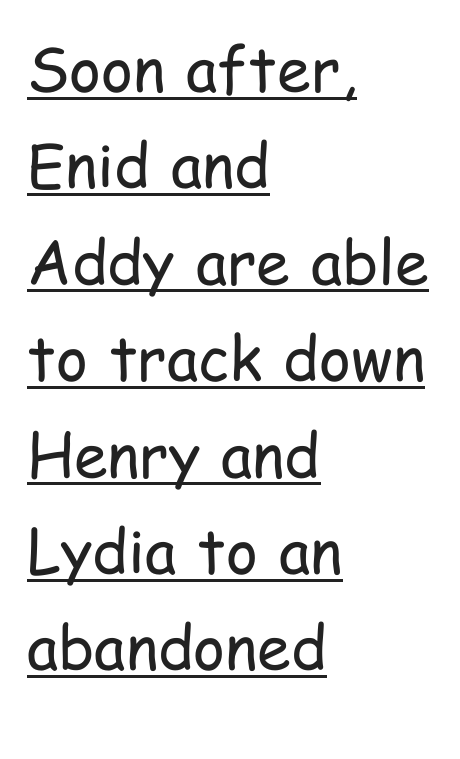
Honestly, the letter spacing is just normal — you wouldn't notice it. The setting favours the left margin, as ordinary paragraphs usually do. The specimen includes a rule beneath the text block's lines. In terms of leading, this rendering sits right in the middle. The letters advance in unequal steps, a hallmark of proportional type.
